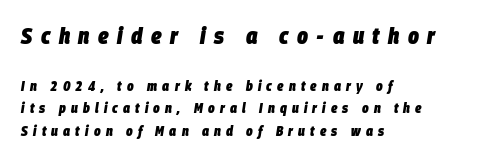
The composition opens big and finishes small. Glance below the letters and you will spot only blank space. These lines were composed using italics. How are the letters spaced? Widely, with obvious added tracking. If you drew a ruler down the left edge, every line would touch it. Strong, thick strokes mark this as bold type.
